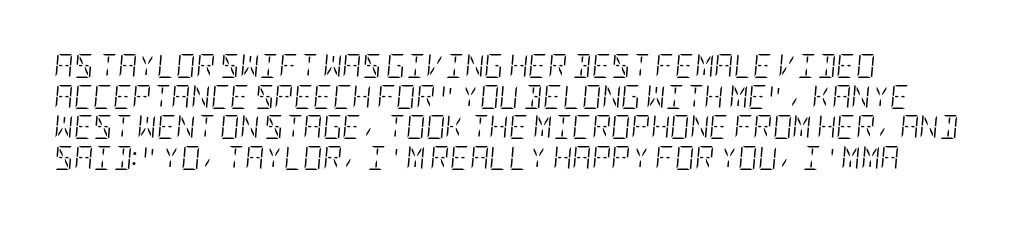
Q: Is the text bold? A: No.
Q: Is the text italic (slanted)? A: Yes, it leans right by about 5 degrees.
Q: Is the text underlined? A: No.
Q: Is the spacing between letters normal or unusually wide? A: Normal.
Q: Is the spacing between lines tight, normal or loose? A: Normal.
